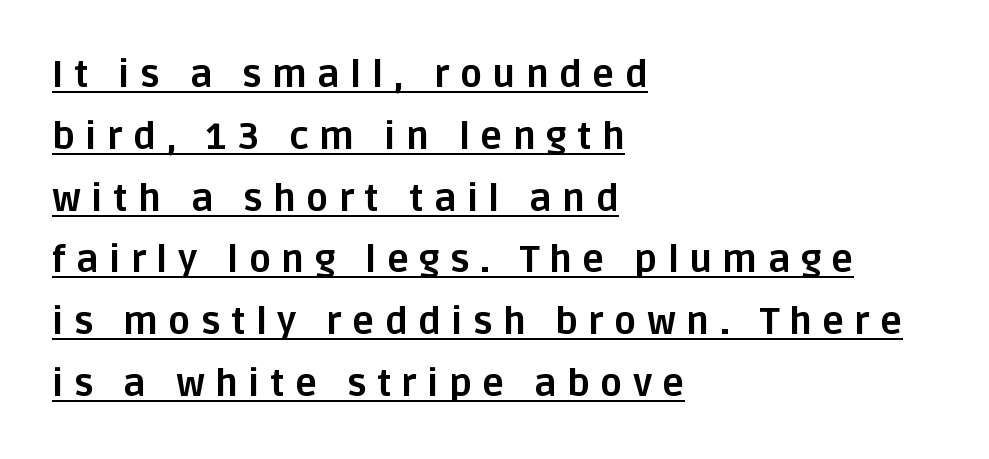
{"serif": "no", "italic": "no", "bold": "yes", "weight": "bold", "width": "normal", "stroke_contrast": "low", "x_height": "large", "monospaced": "no", "underline": "yes", "align": "left", "line_spacing": "normal", "line_spacing_ratio": 1.67, "letter_spacing": "wide", "letter_spacing_em": 0.28, "glyph_px": 37}
